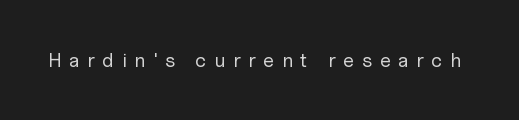
The specimen omits any rule beneath the text block's lines. The typesetting does not lean heavy: it is not bold. The line texture is sparse and dotted thanks to wide tracking. Nope, not italic — everything's standing straight.
